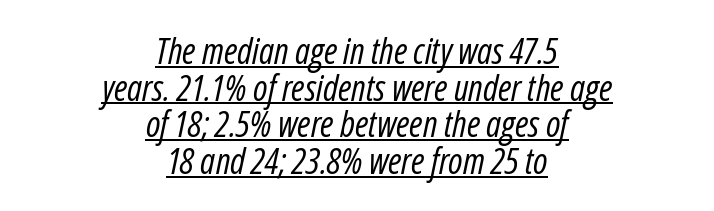
Q: Is the text bold? A: No.
Q: Is the text italic (slanted)? A: Yes, it leans right by about 12 degrees.
Q: Is the text underlined? A: Yes.
Q: How is the paragraph aligned? A: Centered.
Q: Is the spacing between letters normal or unusually wide? A: Normal.
Q: Is the spacing between lines tight, normal or loose? A: Tight.
Q: Width (condensed, normal, or wide)? A: Condensed.
Q: Stroke contrast? A: Low.
Q: x-height? A: Medium.
Q: Monospaced? A: No.
